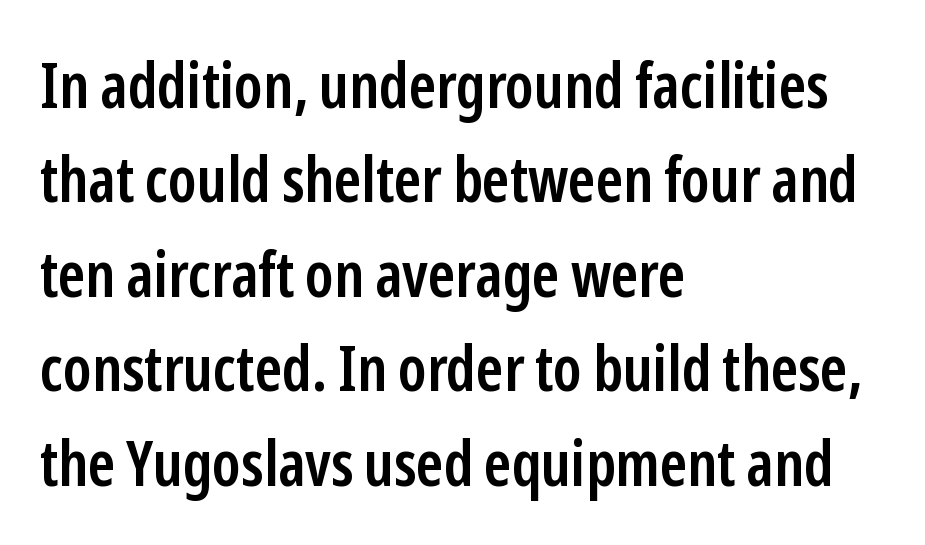
Q: Is the text bold? A: Semi-bold.
Q: Is the text italic (slanted)? A: No, it is upright.
Q: Is the typeface a serif or a sans-serif typeface? A: Sans-serif.
Q: Is the text underlined? A: No.
Q: How is the paragraph aligned? A: Left-aligned.
Q: Is the spacing between letters normal or unusually wide? A: Normal.
Q: Is the spacing between lines tight, normal or loose? A: Normal.
Q: Width (condensed, normal, or wide)? A: Condensed.
Q: Stroke contrast? A: Low.
Q: x-height? A: Medium.
Q: Monospaced? A: No.
